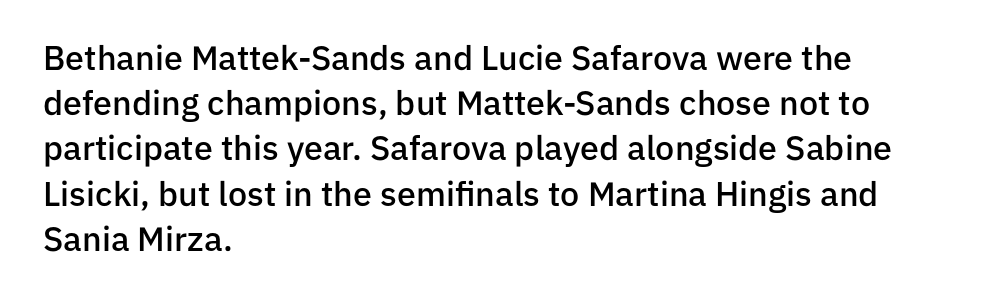
This is moderately heavy type, rendered in semibold. Successive baselines arrive at the customary interval. The passage is arranged the way most books set body copy — flush left. The passage shown is not underscored anywhere.
